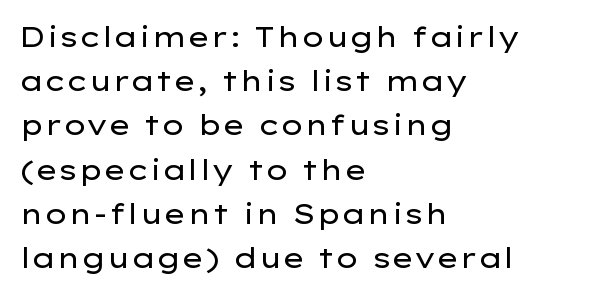
The image shows 28 px regular-weight, wide sans-serif type, upright; set left-aligned, normal line spacing (1.58x), normal letter spacing, not underlined; low stroke contrast and a medium x-height.
